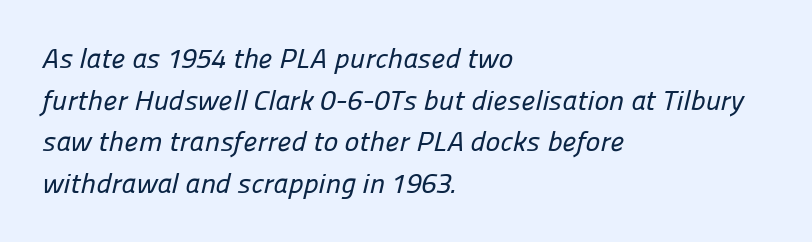
{"serif": "no", "width": "normal", "stroke_contrast": "low", "x_height": "medium", "monospaced": "no", "underline": "no", "align": "left", "line_spacing": "normal", "line_spacing_ratio": 1.49, "letter_spacing": "normal", "letter_spacing_em": 0.0, "glyph_px": 28}
